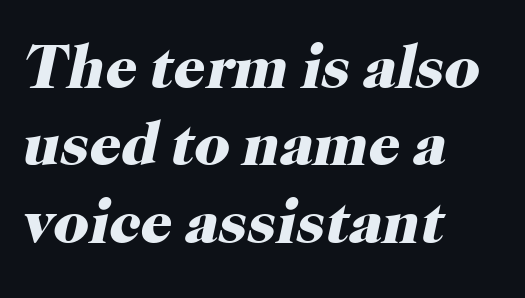
The horizontal fit of the characters is conventional and even. Check the space under the baseline: it is left empty. In terms of leading, this rendering sits right in the middle. Tall strokes in this sample are angled rather than plumb. I'd call this a serif setting — the letters wear small feet. Is this a fixed-width face? No — the glyphs have proportional, varying widths.
